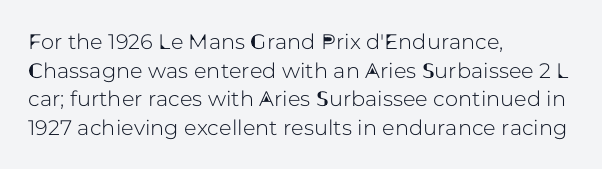
The rendering keeps characters at their native spacing. Does the lettering tilt? It doesn't — this is upright. Descender tails drop into unmarked territory. The lines sit at an ordinary, default distance from one another. One-word summary of the alignment: left.
